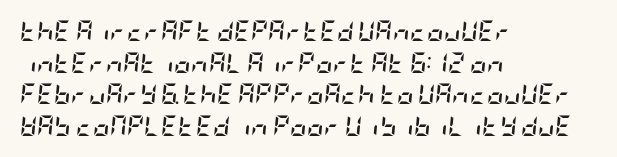
Q: Is the text bold? A: Yes.
Q: Is the text italic (slanted)? A: Yes, it leans right by about 5 degrees.
Q: Is the text underlined? A: No.
Q: How is the paragraph aligned? A: Left-aligned.
Q: Is the spacing between letters normal or unusually wide? A: Normal.
Q: Is the spacing between lines tight, normal or loose? A: Normal.
